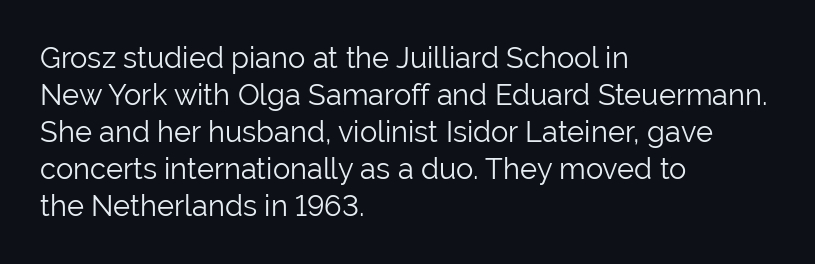
Q: Is the text bold? A: No.
Q: Is the text italic (slanted)? A: No, it is upright.
Q: Is the typeface a serif or a sans-serif typeface? A: Sans-serif.
Q: Is the text underlined? A: No.
Q: How is the paragraph aligned? A: Left-aligned.
Q: Is the spacing between letters normal or unusually wide? A: Normal.
Q: Is the spacing between lines tight, normal or loose? A: Normal.
Q: Width (condensed, normal, or wide)? A: Normal.
Q: Stroke contrast? A: Low.
Q: x-height? A: Medium.
Q: Monospaced? A: No.
